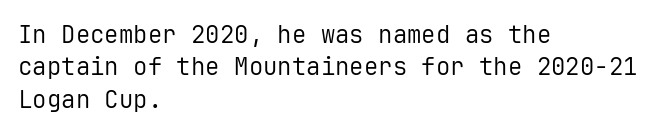
The typesetter chose a ragged-right arrangement here. In terms of letterspacing, this is plain default setting. Descenders hang freely into open space. A typesetter would call this leading conventional body-copy spacing. Stems and bowls with no extra thickness — not bold.
